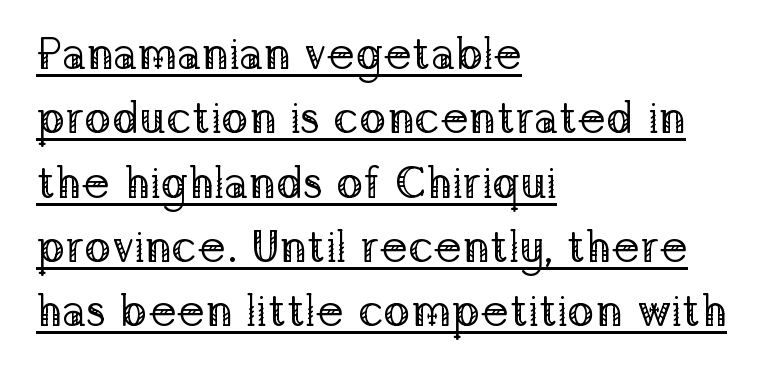
{"serif": "yes", "italic": "no", "bold": "no", "weight": "regular", "width": "normal", "stroke_contrast": "low", "x_height": "medium", "monospaced": "no", "underline": "yes", "align": "left", "line_spacing": "normal", "line_spacing_ratio": 1.43, "letter_spacing": "normal", "letter_spacing_em": 0.0, "glyph_px": 45}
